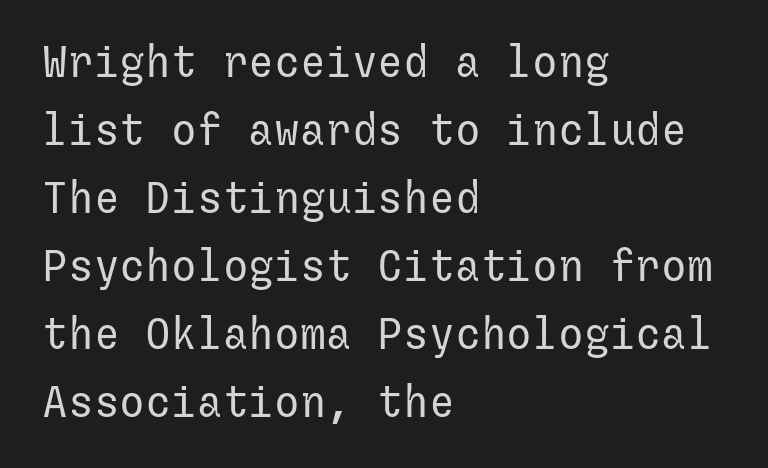
{"serif": "no", "italic": "no", "bold": "no", "weight": "regular", "width": "normal", "stroke_contrast": "low", "x_height": "medium", "underline": "no", "align": "left", "line_spacing": "normal", "line_spacing_ratio": 1.58, "letter_spacing": "normal", "letter_spacing_em": 0.0, "glyph_px": 43}
